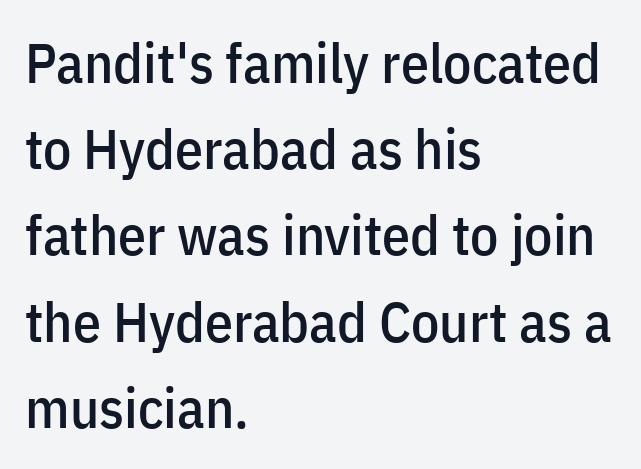
{"serif": "no", "italic": "no", "width": "condensed", "stroke_contrast": "low", "x_height": "medium", "monospaced": "no", "underline": "no", "align": "left", "line_spacing": "normal", "line_spacing_ratio": 1.54, "letter_spacing": "normal", "letter_spacing_em": 0.0, "glyph_px": 56}
